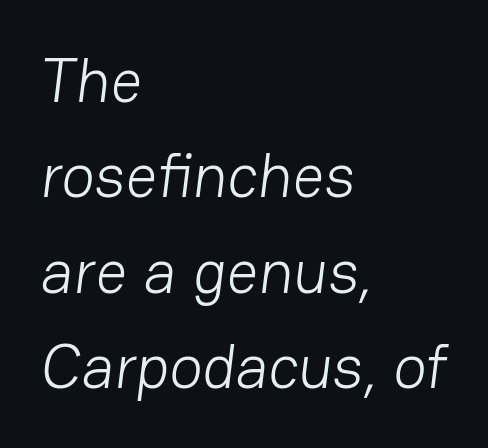
Q: Is the text bold? A: No.
Q: Is the typeface a serif or a sans-serif typeface? A: Sans-serif.
Q: Is the text underlined? A: No.
Q: How is the paragraph aligned? A: Left-aligned.
Q: Is the spacing between letters normal or unusually wide? A: Normal.
Q: Is the spacing between lines tight, normal or loose? A: Normal.
Q: Width (condensed, normal, or wide)? A: Normal.
Q: Stroke contrast? A: Low.
Q: x-height? A: Medium.
Q: Monospaced? A: No.
